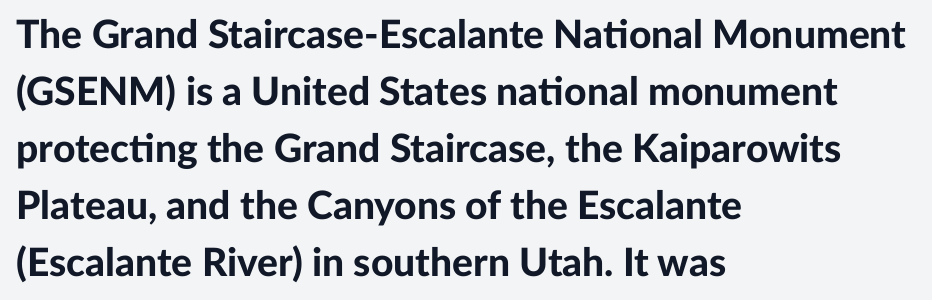
{"serif": "no", "italic": "no", "bold": "yes", "weight": "bold", "width": "normal", "stroke_contrast": "low", "x_height": "medium", "monospaced": "no", "underline": "no", "align": "left", "line_spacing": "normal", "line_spacing_ratio": 1.46, "letter_spacing": "normal", "letter_spacing_em": 0.0, "glyph_px": 39}
